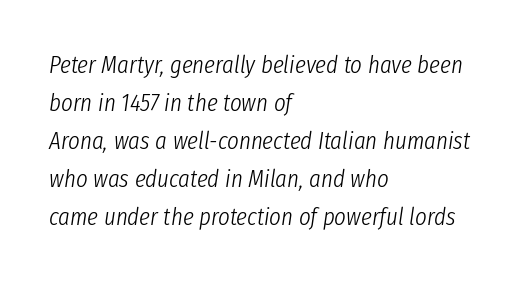
The image shows 25 px text type, italic (leaning right); set left-aligned, normal line spacing (1.52x), normal letter spacing, not underlined.
